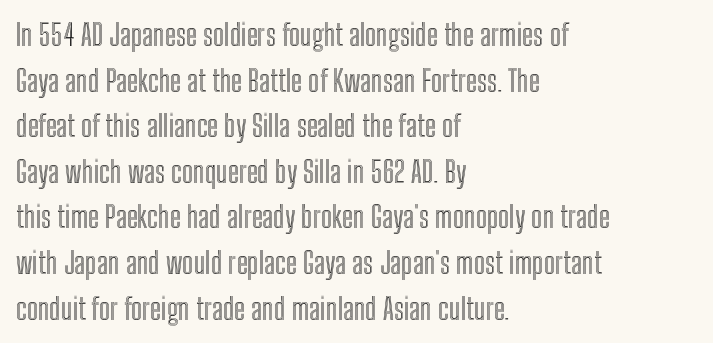
{"italic": "no", "width": "condensed", "x_height": "medium", "monospaced": "no", "underline": "no", "align": "left", "line_spacing": "normal", "line_spacing_ratio": 1.52, "letter_spacing": "normal", "letter_spacing_em": 0.0, "glyph_px": 30}
